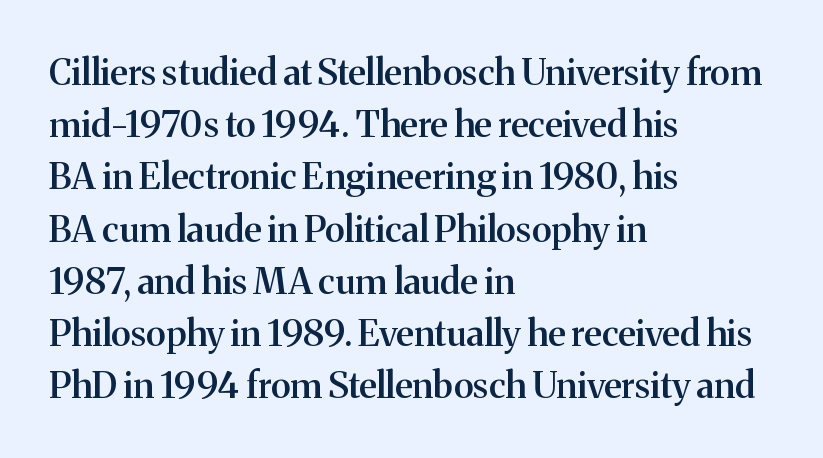
Q: Is the text bold? A: Semi-bold.
Q: Is the text italic (slanted)? A: No, it is upright.
Q: Is the typeface a serif or a sans-serif typeface? A: Serif.
Q: Is the text underlined? A: No.
Q: How is the paragraph aligned? A: Left-aligned.
Q: Is the spacing between letters normal or unusually wide? A: Normal.
Q: Is the spacing between lines tight, normal or loose? A: Normal.
Q: Width (condensed, normal, or wide)? A: Normal.
Q: Stroke contrast? A: Medium.
Q: x-height? A: Medium.
Q: Monospaced? A: No.
